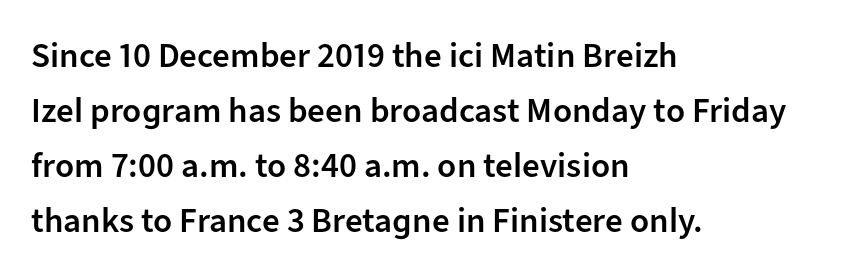
{"serif": "no", "italic": "no", "bold": "semi", "weight": "semibold", "width": "normal", "stroke_contrast": "low", "x_height": "medium", "monospaced": "no", "underline": "no", "align": "left", "line_spacing": "normal", "line_spacing_ratio": 1.57, "letter_spacing": "normal", "letter_spacing_em": 0.0, "glyph_px": 35}
